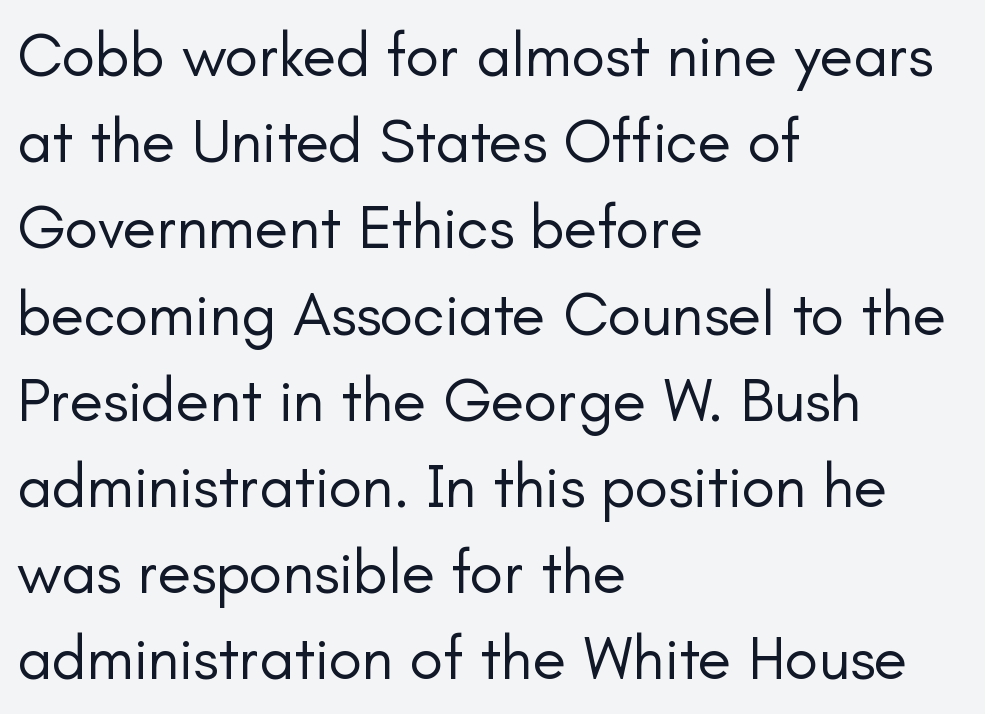
Q: Is the text bold? A: No.
Q: Is the text italic (slanted)? A: No, it is upright.
Q: Is the typeface a serif or a sans-serif typeface? A: Sans-serif.
Q: Is the text underlined? A: No.
Q: How is the paragraph aligned? A: Left-aligned.
Q: Is the spacing between letters normal or unusually wide? A: Normal.
Q: Is the spacing between lines tight, normal or loose? A: Normal.
Q: Width (condensed, normal, or wide)? A: Normal.
Q: Stroke contrast? A: Low.
Q: x-height? A: Small.
Q: Monospaced? A: No.
